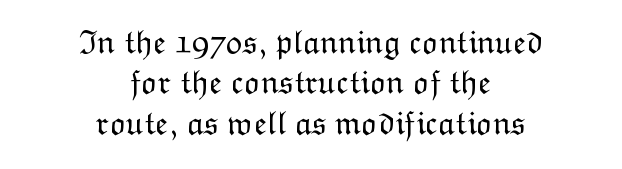
A typesetter would call this zero additional tracking. You can tell it's not italic because the verticals are truly vertical. Underlining? Definitely not there. Character widths vary here, with narrow letters taking less room than wide ones. In CSS terms this would be text-align: center. Stroke mass is kept to a normal reading level or below.
